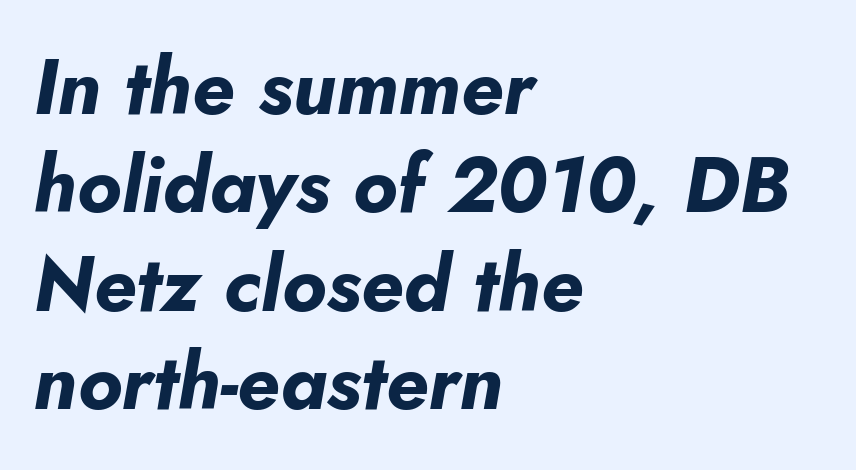
Line starts are locked; line ends wander. Descenders are the only things crossing below the line. These lines keep a tight, regular rhythm from letter to letter. What's the leading like? Ordinary, nothing unusual. The sample has been set heavy, in full bold. Character widths vary here, with narrow letters taking less room than wide ones.
